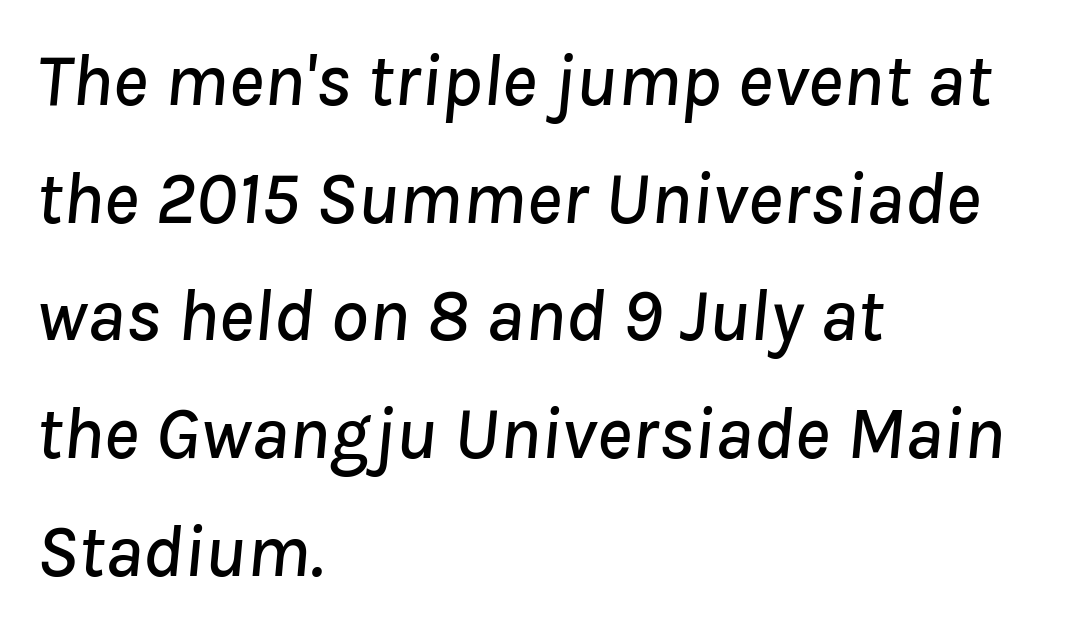
The image shows 75 px text type, italic (leaning right); set left-aligned, normal line spacing (1.57x), normal letter spacing, not underlined; low stroke contrast and a medium x-height.
